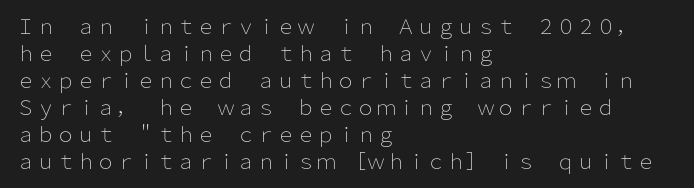
{"italic": "no", "bold": "no", "underline": "no", "align": "left", "line_spacing": "normal", "line_spacing_ratio": 1.35, "letter_spacing": "normal", "letter_spacing_em": 0.0, "glyph_px": 20}
